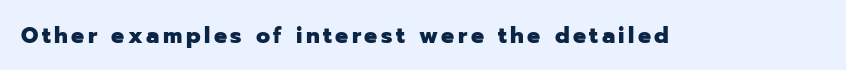
The image shows 23 px bold type, upright; set not underlined.
